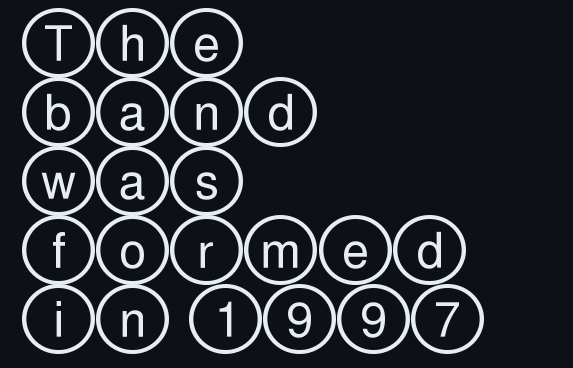
Q: Is the text italic (slanted)? A: No, it is upright.
Q: Is the text underlined? A: No.
Q: How is the paragraph aligned? A: Left-aligned.
Q: Is the spacing between letters normal or unusually wide? A: Normal.
Q: Is the spacing between lines tight, normal or loose? A: Normal.
Q: Width (condensed, normal, or wide)? A: Wide.
Q: x-height? A: Large.
